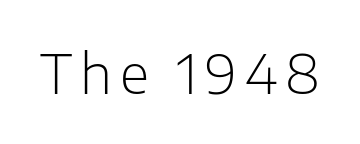
Posture: straight, roman, zero tilt. This sample has the flowing, uneven cadence of proportional lettering. A clean baseline with only descenders dipping below it. The weight would be labelled regular, book, light, or lighter still. The letters carry no serifs — their stems end cleanly without finishing strokes.
